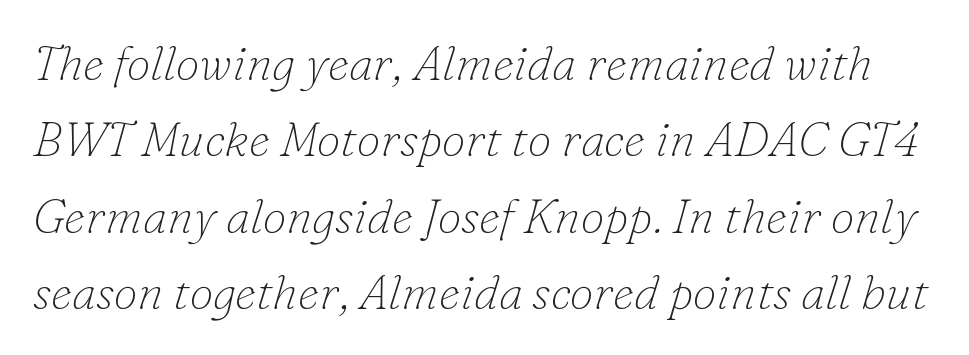
Q: Is the text bold? A: No.
Q: Is the text italic (slanted)? A: Yes, it leans right by about 16 degrees.
Q: Is the typeface a serif or a sans-serif typeface? A: Serif.
Q: Is the text underlined? A: No.
Q: Is the spacing between letters normal or unusually wide? A: Normal.
Q: Is the spacing between lines tight, normal or loose? A: Normal.
Q: Width (condensed, normal, or wide)? A: Normal.
Q: Stroke contrast? A: Low.
Q: x-height? A: Small.
Q: Monospaced? A: No.
